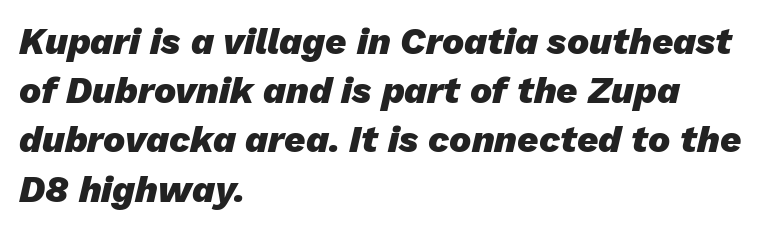
Q: Is the text bold? A: Yes.
Q: Is the text italic (slanted)? A: Yes, it leans right by about 13 degrees.
Q: Is the text underlined? A: No.
Q: How is the paragraph aligned? A: Left-aligned.
Q: Is the spacing between letters normal or unusually wide? A: Normal.
Q: Is the spacing between lines tight, normal or loose? A: Normal.
Q: Width (condensed, normal, or wide)? A: Normal.
Q: Stroke contrast? A: Low.
Q: x-height? A: Medium.
Q: Monospaced? A: No.
